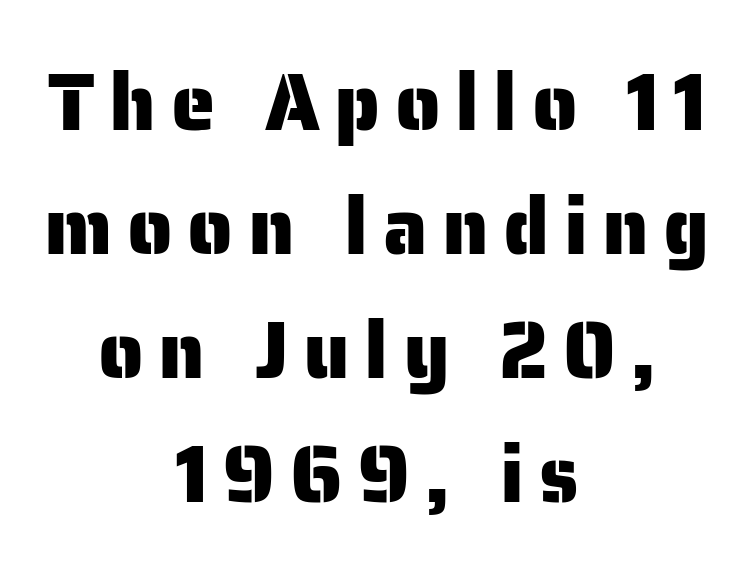
The image shows 80 px sans-serif type, upright; set centered, normal line spacing (1.55x), not underlined; low stroke contrast and a medium x-height.
